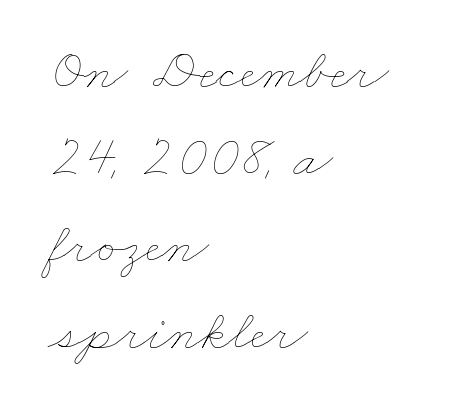
The image shows 58 px thin, wide type; set left-aligned, normal line spacing (1.5x), normal letter spacing, not underlined; low stroke contrast and a small x-height.
